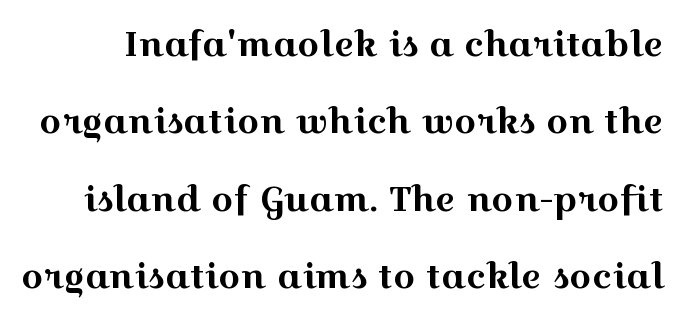
Q: Is the text italic (slanted)? A: No, it is upright.
Q: Is the typeface a serif or a sans-serif typeface? A: Serif.
Q: Is the text underlined? A: No.
Q: Is the spacing between letters normal or unusually wide? A: Normal.
Q: Is the spacing between lines tight, normal or loose? A: Loose.
Q: Width (condensed, normal, or wide)? A: Wide.
Q: x-height? A: Medium.
Q: Monospaced? A: No.
